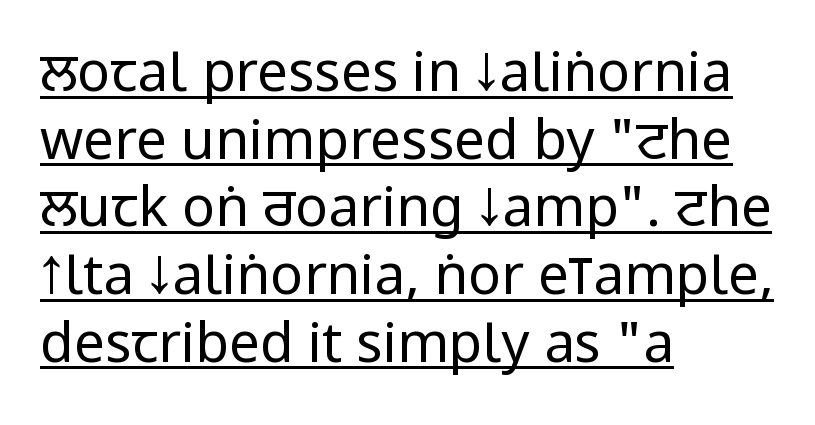
Observe the ordinary spacing: letters are neighbours, not strangers. Ordinary non-slanted type is in use. Visually the block forms a straight wall on the left and a jagged coastline on the right. The rendered words wear a rule along their underside.
